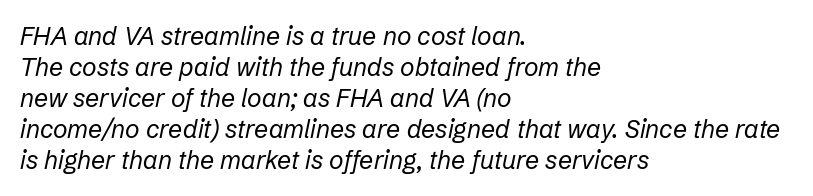
The passage is arranged the way most books set body copy — flush left. The gaps between neighbouring characters are ordinary and unremarkable. Slanted lettering throughout. The strokes carry an ordinary text weight at most.
